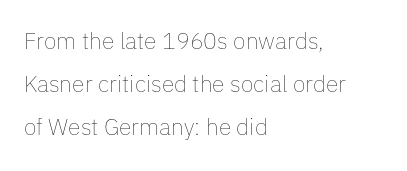
The image shows 23 px text type, upright; set left-aligned, line spacing 1.88x, normal letter spacing, not underlined.
